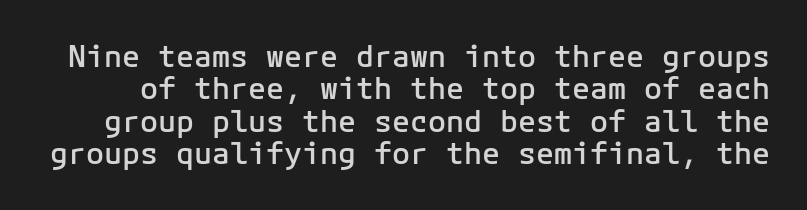
The glyphs are unaccompanied by any horizontal stroke below them. Note: no serifs on the glyphs. The characters look somewhat weighty, a semibold short of true bold. The rendering uses a small line-height, squeezing the rows. The type sits square on the baseline with zero lean.
